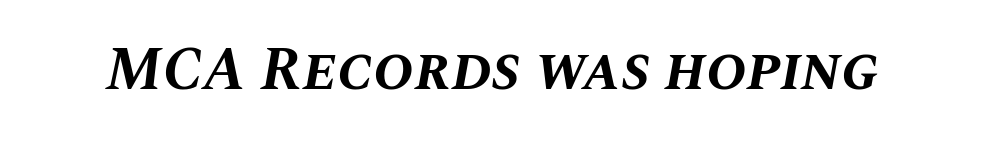
The face used here is proportionally spaced, like ordinary book or web type. The glyphs look as if they've been sheared to an angle. Does the weight exceed regular? Yes, all the way to bold. Nobody touched the tracking dial on this one. The zone under the glyphs is completely vacant.
